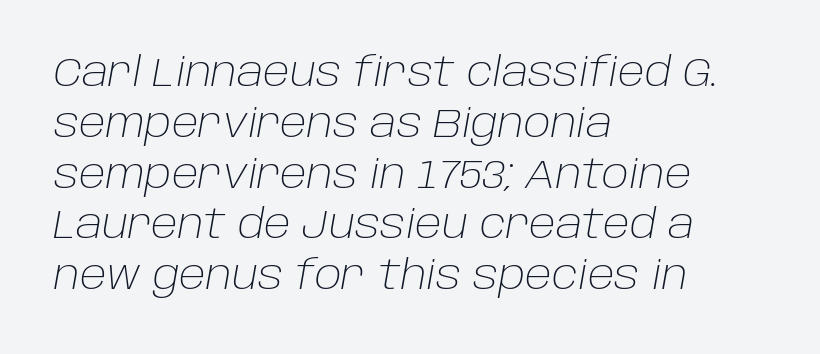
{"italic": "yes", "lean": "right", "slant_degrees": 10, "bold": "no", "weight": "light", "width": "normal", "stroke_contrast": "low", "x_height": "large", "monospaced": "no", "underline": "no", "align": "left", "line_spacing": "normal", "line_spacing_ratio": 1.27, "letter_spacing": "normal", "letter_spacing_em": 0.0, "glyph_px": 40}
